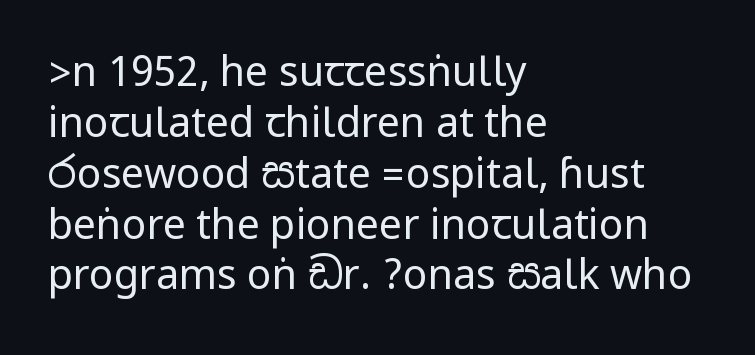
Stroke terminals: plain, sans-serif. Does the lettering tilt? It doesn't — this is upright. Clear beneath every line of the passage. Is the stroke heavy? The answer is a plain regular-or-lighter. The compositor pushed each line to the left boundary.
